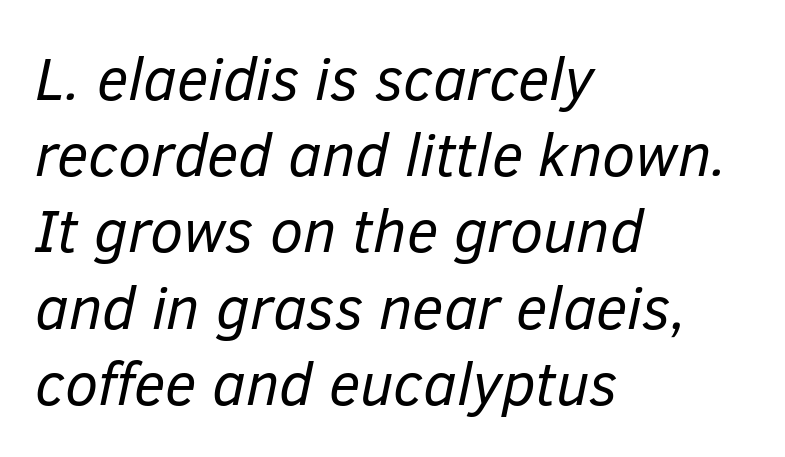
{"italic": "yes", "lean": "right", "slant_degrees": 12, "bold": "no", "weight": "regular", "width": "normal", "stroke_contrast": "low", "x_height": "medium", "monospaced": "no", "underline": "no", "align": "left", "line_spacing": "normal", "line_spacing_ratio": 1.27, "letter_spacing": "normal", "letter_spacing_em": 0.0, "glyph_px": 60}
